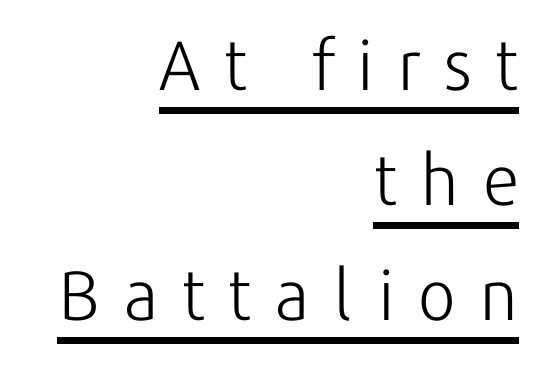
Q: Is the text bold? A: No.
Q: Is the text italic (slanted)? A: No, it is upright.
Q: Is the typeface a serif or a sans-serif typeface? A: Sans-serif.
Q: Is the text underlined? A: Yes.
Q: How is the paragraph aligned? A: Right-aligned.
Q: Is the spacing between letters normal or unusually wide? A: Unusually wide.
Q: Is the spacing between lines tight, normal or loose? A: Normal.
Q: Width (condensed, normal, or wide)? A: Normal.
Q: Stroke contrast? A: Low.
Q: x-height? A: Medium.
Q: Monospaced? A: No.
